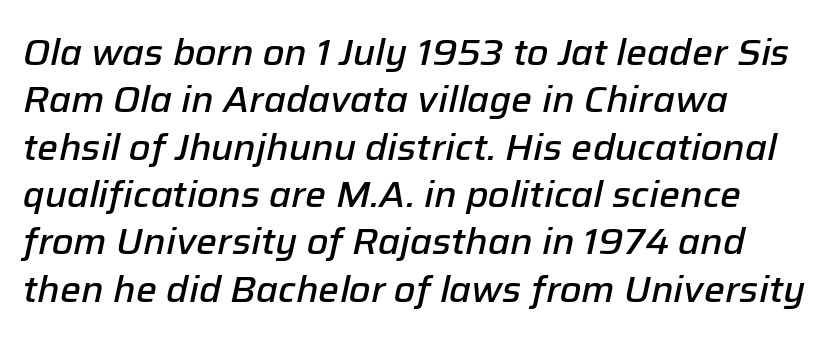
Q: Is the text bold? A: Semi-bold.
Q: Is the text italic (slanted)? A: Yes, it leans right by about 12 degrees.
Q: Is the text underlined? A: No.
Q: How is the paragraph aligned? A: Left-aligned.
Q: Is the spacing between letters normal or unusually wide? A: Normal.
Q: Is the spacing between lines tight, normal or loose? A: Normal.
Q: Width (condensed, normal, or wide)? A: Normal.
Q: Stroke contrast? A: Low.
Q: x-height? A: Medium.
Q: Monospaced? A: No.
